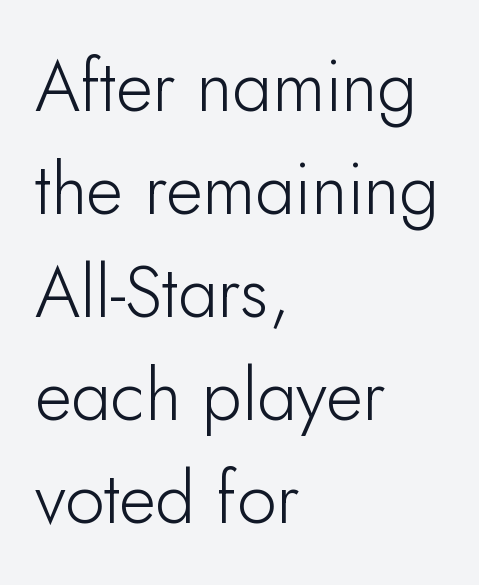
Q: Is the text bold? A: No.
Q: Is the text italic (slanted)? A: No, it is upright.
Q: Is the typeface a serif or a sans-serif typeface? A: Sans-serif.
Q: Is the text underlined? A: No.
Q: How is the paragraph aligned? A: Left-aligned.
Q: Is the spacing between letters normal or unusually wide? A: Normal.
Q: Is the spacing between lines tight, normal or loose? A: Normal.
Q: Width (condensed, normal, or wide)? A: Normal.
Q: Stroke contrast? A: Low.
Q: x-height? A: Small.
Q: Monospaced? A: No.
